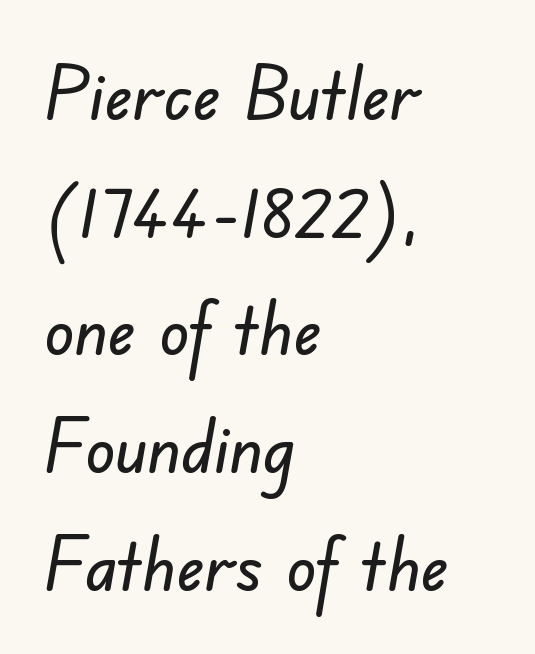
Nothing unusual about the tracking: characters are spaced as the font intends. Is this a sans? Yes — the strokes have no serifs. Lines of text with bare space underneath. These lines are rendered in a variable-pitch font.
